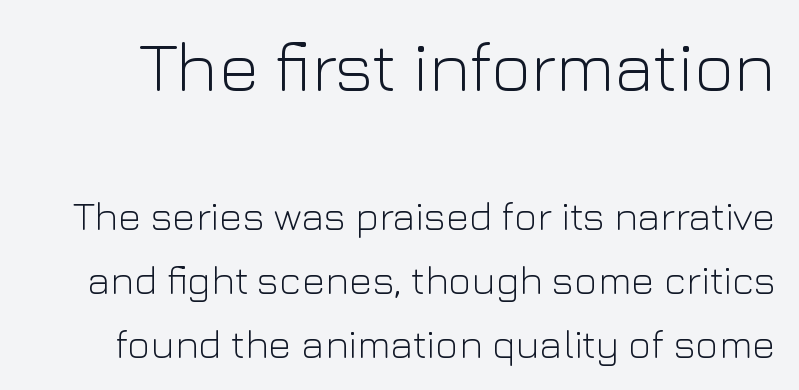
A sans-serif font was chosen for this passage. Nothing unusual about the tracking: characters are spaced as the font intends. The lettering holds an erect, upright posture throughout. This reads as an unemphasized weight, regular at the heaviest. Here the designer chose a conventional face with non-uniform glyph widths. Visually, the top section dominates because its glyphs are scaled up.
